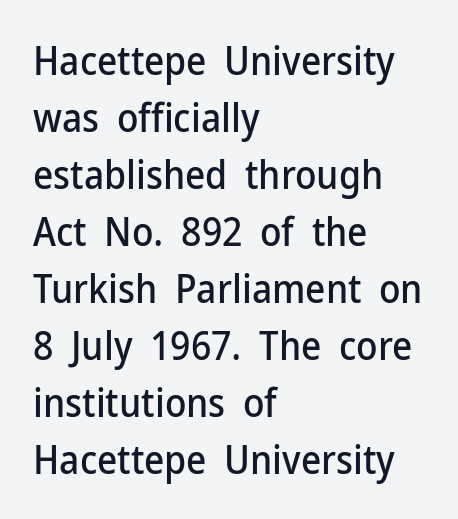
Q: Is the text italic (slanted)? A: No, it is upright.
Q: Is the typeface a serif or a sans-serif typeface? A: Sans-serif.
Q: Is the text underlined? A: No.
Q: How is the paragraph aligned? A: Left-aligned.
Q: Is the spacing between letters normal or unusually wide? A: Normal.
Q: Is the spacing between lines tight, normal or loose? A: Normal.
Q: Width (condensed, normal, or wide)? A: Normal.
Q: Stroke contrast? A: Low.
Q: x-height? A: Medium.
Q: Monospaced? A: No.
